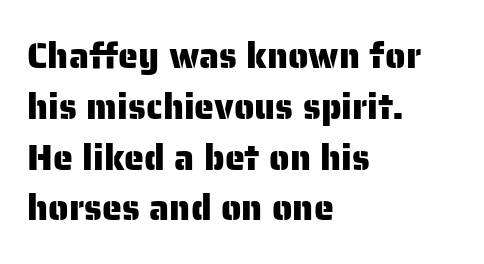
The image shows 36 px sans-serif type, upright; set left-aligned, normal line spacing (1.41x), normal letter spacing, not underlined; low stroke contrast and a medium x-height.
